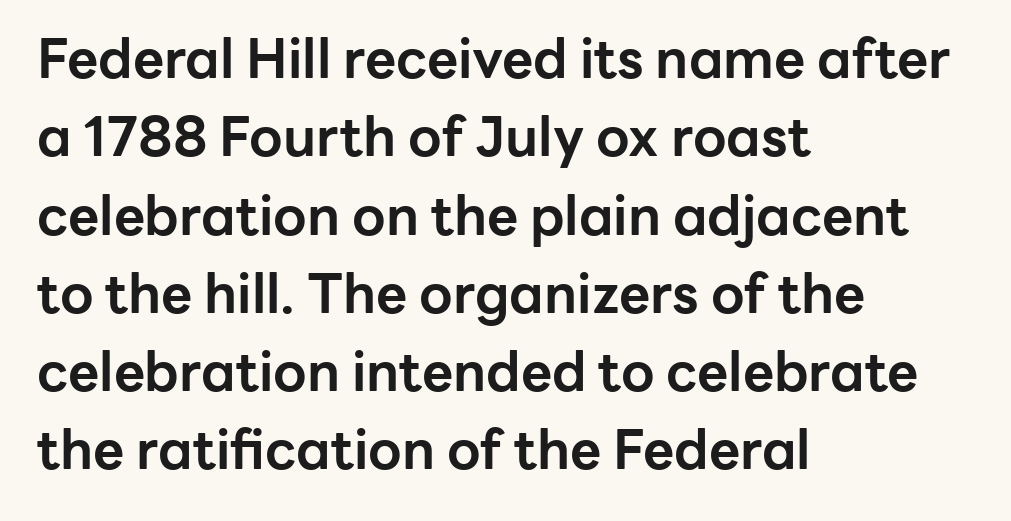
{"serif": "no", "italic": "no", "bold": "yes", "weight": "bold", "width": "normal", "stroke_contrast": "low", "x_height": "medium", "monospaced": "no", "underline": "no", "align": "left", "line_spacing": "normal", "line_spacing_ratio": 1.45, "letter_spacing": "normal", "letter_spacing_em": 0.0, "glyph_px": 54}
